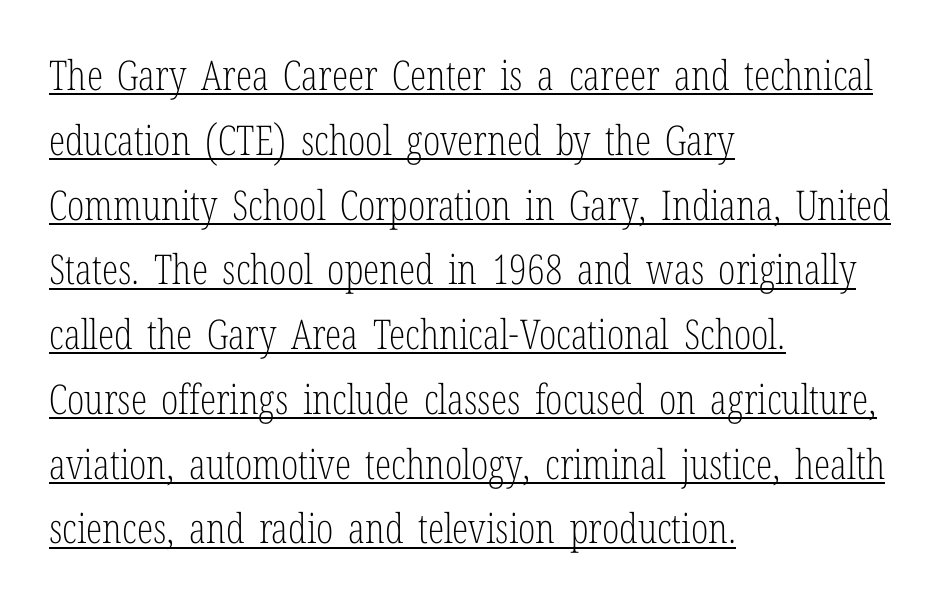
Q: Is the text bold? A: No.
Q: Is the text italic (slanted)? A: No, it is upright.
Q: Is the typeface a serif or a sans-serif typeface? A: Serif.
Q: Is the text underlined? A: Yes.
Q: How is the paragraph aligned? A: Left-aligned.
Q: Is the spacing between letters normal or unusually wide? A: Normal.
Q: Is the spacing between lines tight, normal or loose? A: Normal.
Q: Width (condensed, normal, or wide)? A: Condensed.
Q: Stroke contrast? A: Low.
Q: x-height? A: Medium.
Q: Monospaced? A: No.
